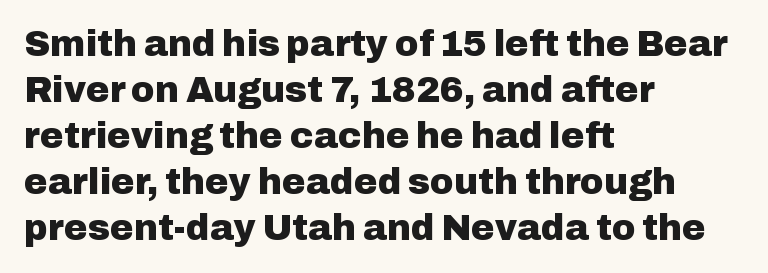
Letters rest on an invisible, unmarked baseline. Each letter keeps its own natural width here, so spacing adapts to shape. Check where the strokes stop: nothing finishes them off — pure sans. The passage shown stacks its lines at a standard gap. Leftover space on each line is placed entirely after the last word. Unlike italic type, these characters show no tilt at all.
